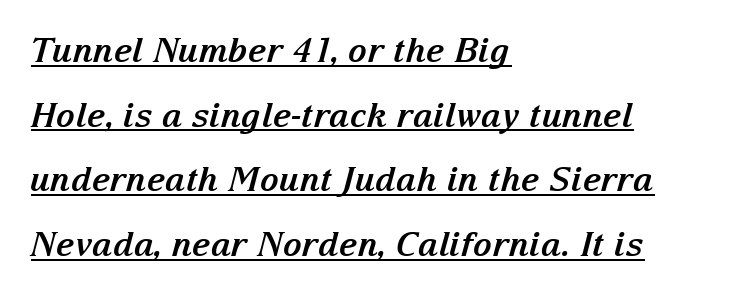
Slanted lettering throughout. Line spacing here is loose. The typesetting leans heavy: a genuine bold. This rendering employs a face with finishing strokes, i.e., a serif. Compared with a centered layout, this one pins lines to the left instead. There is no visible air inserted between adjacent glyphs.
